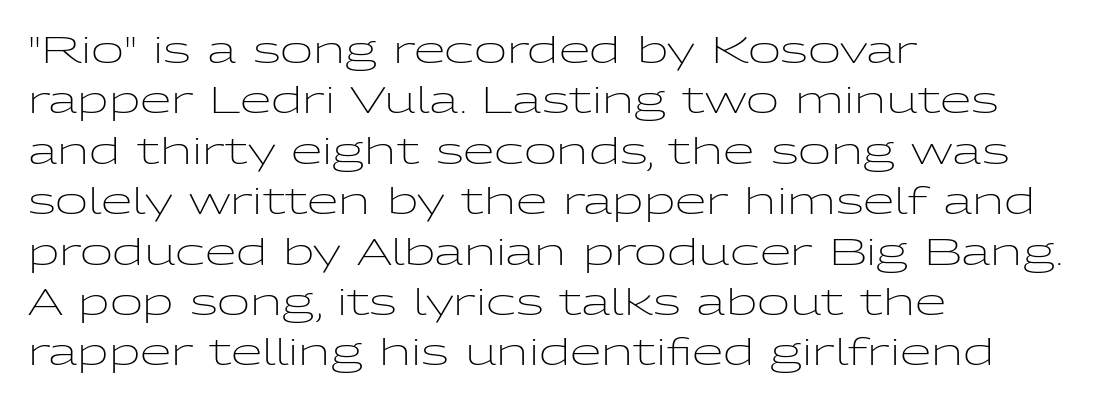
{"serif": "no", "italic": "no", "bold": "no", "weight": "light", "width": "wide", "stroke_contrast": "low", "x_height": "medium", "monospaced": "no", "underline": "no", "align": "left", "line_spacing": "normal", "line_spacing_ratio": 1.4, "letter_spacing": "normal", "letter_spacing_em": 0.0, "glyph_px": 36}
